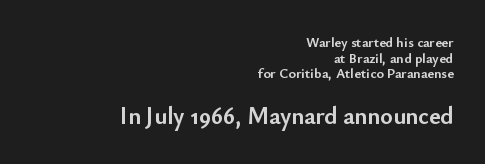
Q: Is the text bold? A: Yes.
Q: Is the text italic (slanted)? A: No, it is upright.
Q: Is the text underlined? A: No.
Q: How is the paragraph aligned? A: Right-aligned.
Q: Is the spacing between letters normal or unusually wide? A: Normal.
Q: Is the spacing between lines tight, normal or loose? A: Tight.
Q: Which block of text is set in a larger size, the first (top) or the second (bottom)? A: The second (bottom) one.
